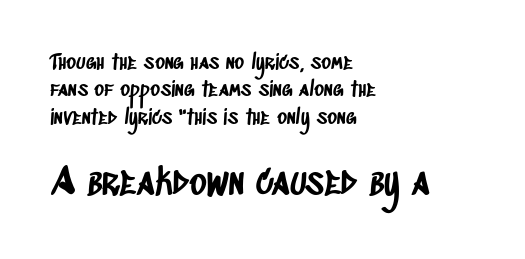
The image shows 37 px condensed sans-serif type; set left-aligned, normal line spacing (1.3x), normal letter spacing, not underlined; the second (bottom) block is 1.76x larger; low stroke contrast and a large x-height.
